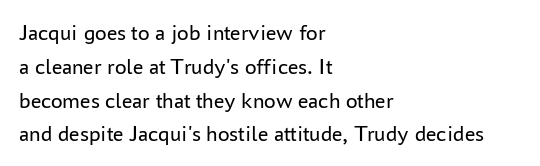
{"italic": "no", "bold": "no", "underline": "no", "align": "left", "line_spacing": "normal", "line_spacing_ratio": 1.47, "letter_spacing": "normal", "letter_spacing_em": 0.0, "glyph_px": 23}
